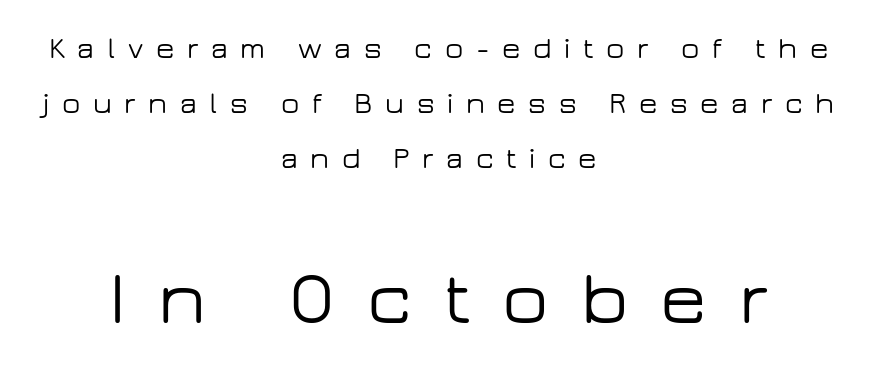
{"serif": "no", "italic": "no", "width": "wide", "stroke_contrast": "low", "x_height": "medium", "monospaced": "no", "underline": "no", "align": "center", "line_spacing_ratio": 1.83, "letter_spacing": "wide", "letter_spacing_em": 0.42, "larger_block": "second", "size_ratio": 2.53, "glyph_px": 76}
